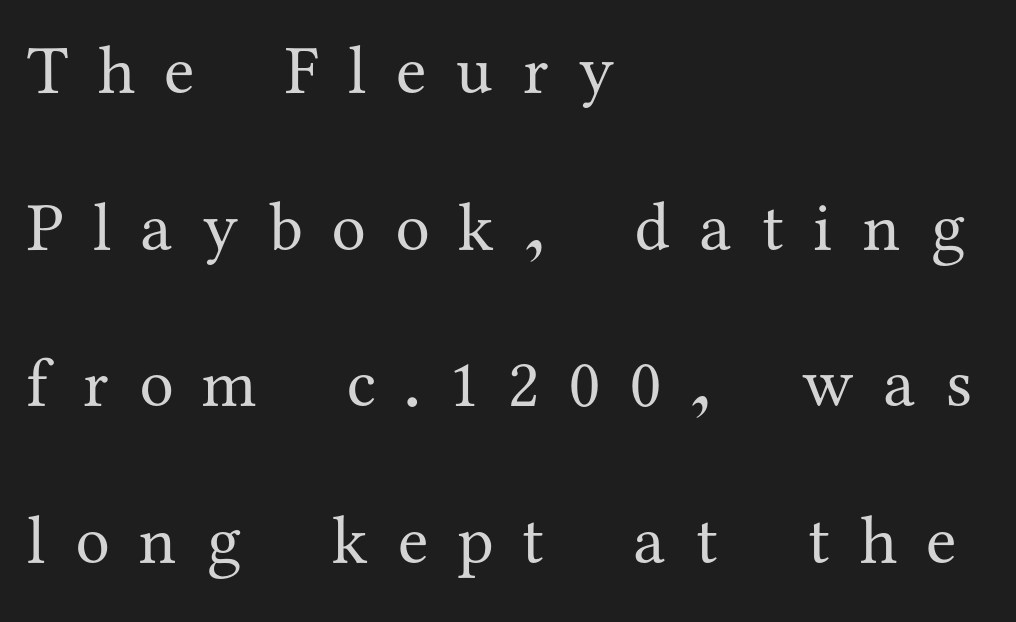
The passage shown has open, widely tracked lettering throughout. Do the characters align in a grid? No, the font is proportional. Words float on clear page, feet unadorned. Each line starts at the same left margin while the right side varies. Rendered with straight, roman letterforms.
